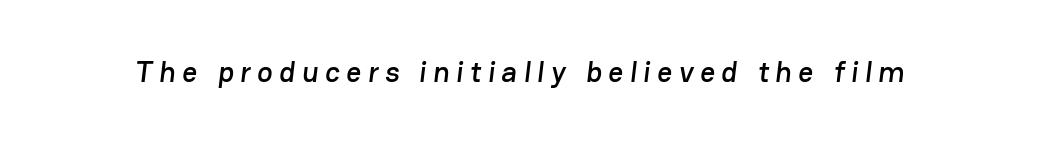
{"serif": "no", "width": "normal", "stroke_contrast": "low", "x_height": "medium", "monospaced": "no", "underline": "no", "letter_spacing": "wide", "letter_spacing_em": 0.23, "glyph_px": 29}
